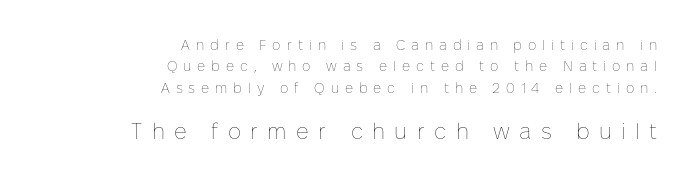
{"italic": "no", "bold": "no", "underline": "no", "align": "right", "line_spacing": "normal", "line_spacing_ratio": 1.53, "letter_spacing": "wide", "letter_spacing_em": 0.42, "larger_block": "second", "size_ratio": 1.57, "glyph_px": 22}
